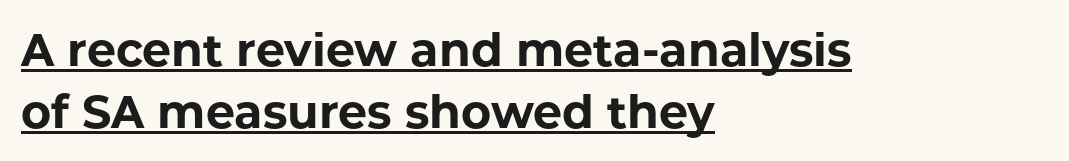
The image shows 46 px bold sans-serif type, upright; set left-aligned, normal line spacing (1.34x), normal letter spacing, underlined; low stroke contrast and a medium x-height.
